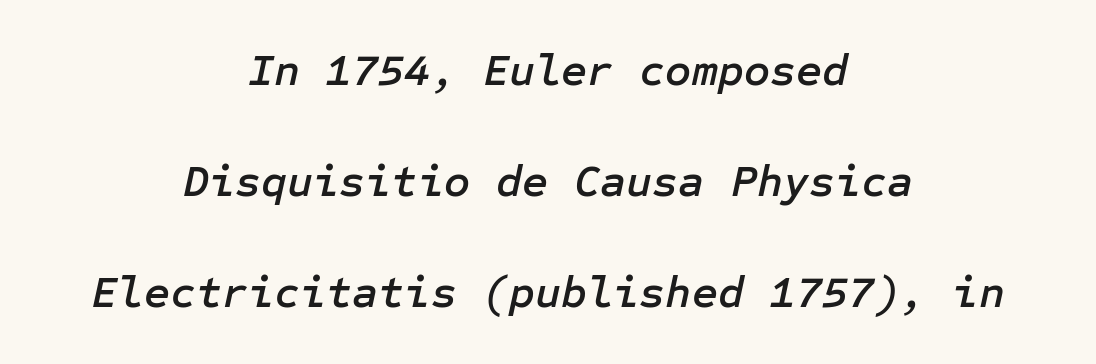
The image shows 45 px text type, italic (leaning right); set centered, loose line spacing (2.47x), normal letter spacing, not underlined; low stroke contrast and a medium x-height.
